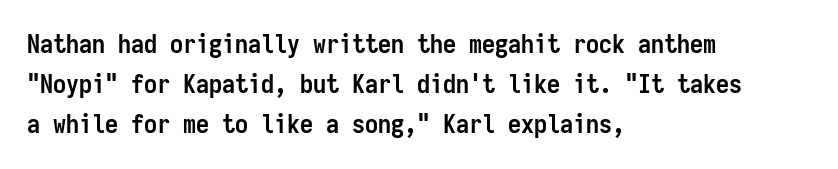
The letterforms sit shoulder to shoulder at normal distance. If you measured baseline to baseline, you'd find a middling distance. The specimen omits any rule beneath the text block's lines. These lines stack with their left ends in a neat column.
